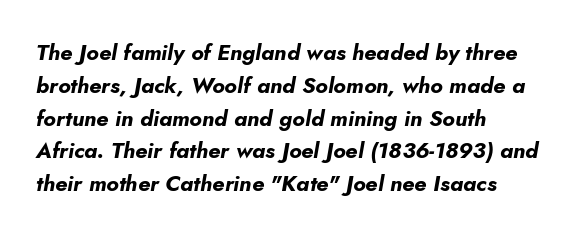
The image shows 22 px bold type, italic (leaning right); set left-aligned, normal line spacing (1.49x), normal letter spacing, not underlined.
